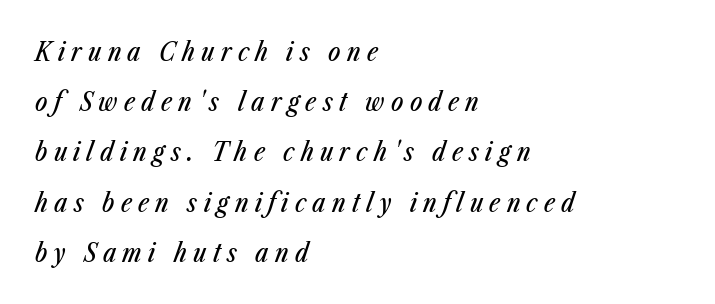
{"italic": "yes", "lean": "right", "slant_degrees": 23, "underline": "no", "align": "left", "line_spacing": "loose", "line_spacing_ratio": 1.93, "letter_spacing": "wide", "letter_spacing_em": 0.24, "glyph_px": 26}
